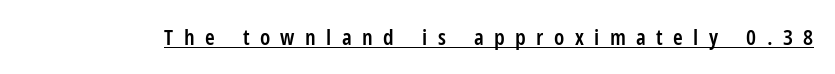
Q: Is the text bold? A: Semi-bold.
Q: Is the text italic (slanted)? A: No, it is upright.
Q: Is the text underlined? A: Yes.
Q: Is the spacing between letters normal or unusually wide? A: Unusually wide.
